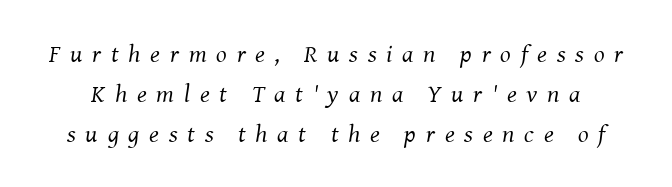
Q: Is the text bold? A: No.
Q: Is the text italic (slanted)? A: Yes, it leans right by about 8 degrees.
Q: Is the text underlined? A: No.
Q: Is the spacing between letters normal or unusually wide? A: Unusually wide.
Q: Is the spacing between lines tight, normal or loose? A: Normal.
